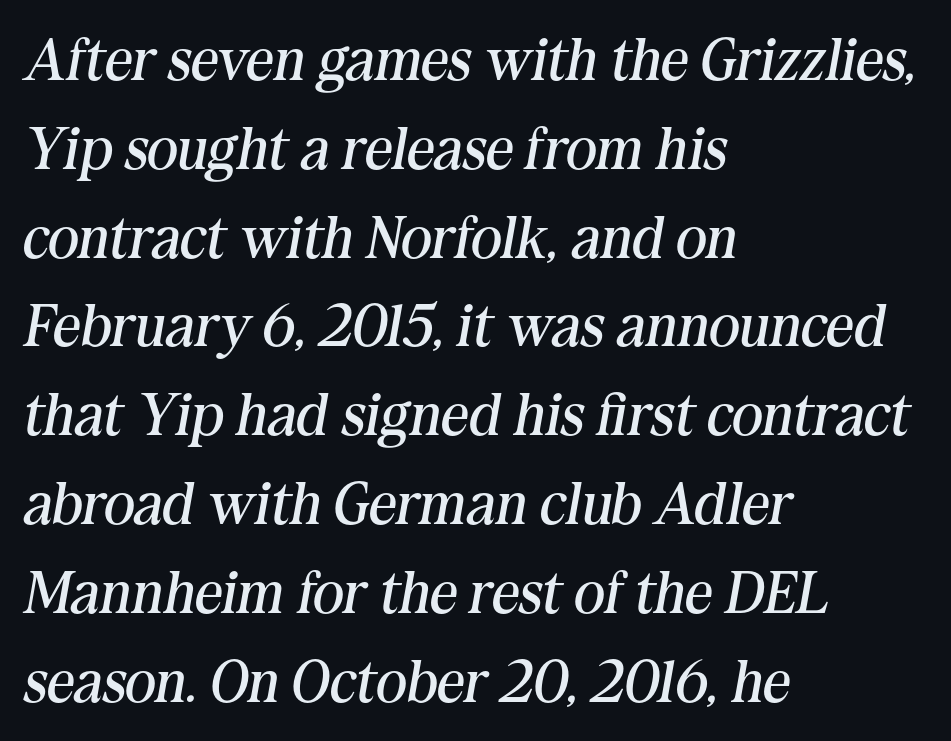
Q: Is the text bold? A: No.
Q: Is the text italic (slanted)? A: Yes, it leans right by about 10 degrees.
Q: Is the typeface a serif or a sans-serif typeface? A: Serif.
Q: Is the text underlined? A: No.
Q: How is the paragraph aligned? A: Left-aligned.
Q: Is the spacing between letters normal or unusually wide? A: Normal.
Q: Is the spacing between lines tight, normal or loose? A: Normal.
Q: Width (condensed, normal, or wide)? A: Normal.
Q: Stroke contrast? A: Medium.
Q: x-height? A: Medium.
Q: Monospaced? A: No.
